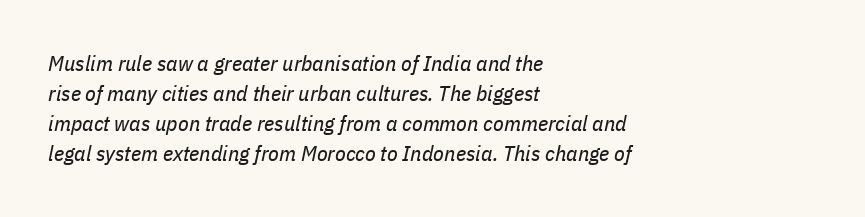
The image shows 22 px text type, italic (leaning right); set left-aligned, normal line spacing (1.37x), normal letter spacing, not underlined.
